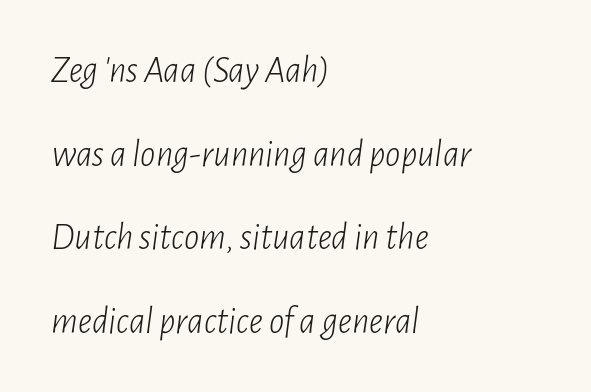
Does the copy run flush right? No — it runs flush left. Think standard paragraph weight, or any step lighter than that. The specimen omits any rule beneath the text block's lines. Whoever set this chose breathing room over compactness in the vertical rhythm. The horizontal fit of the characters is conventional and even.
